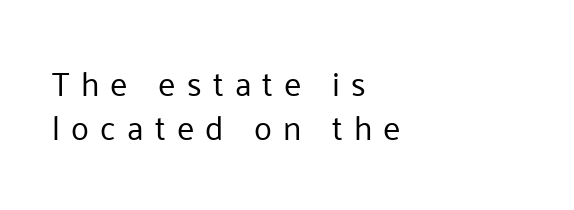
The image shows 33 px regular-weight sans-serif type, upright; set left-aligned, normal line spacing (1.34x), unusually wide letter spacing (+0.34 em), not underlined; low stroke contrast and a medium x-height.
